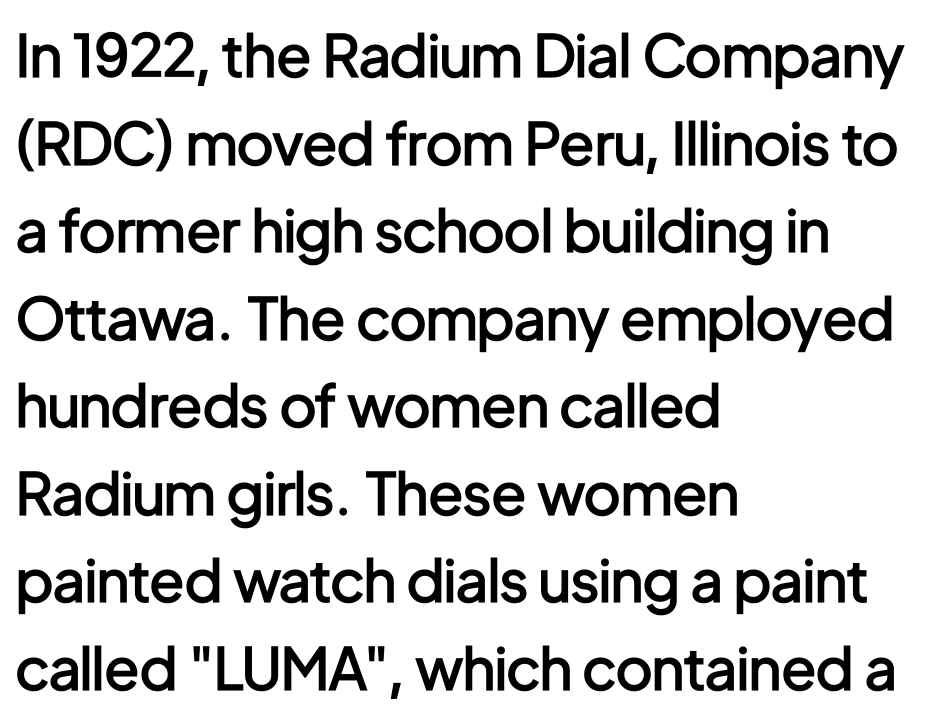
{"serif": "no", "italic": "no", "bold": "semi", "weight": "semibold", "width": "condensed", "stroke_contrast": "low", "x_height": "medium", "monospaced": "no", "underline": "no", "align": "left", "line_spacing": "normal", "line_spacing_ratio": 1.51, "letter_spacing": "normal", "letter_spacing_em": 0.0, "glyph_px": 58}
